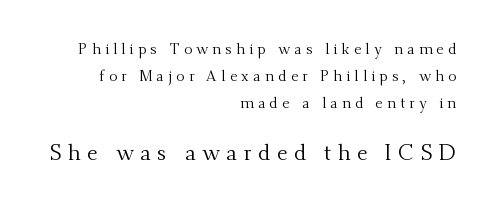
{"italic": "no", "bold": "no", "underline": "no", "align": "right", "line_spacing_ratio": 1.79, "letter_spacing": "wide", "letter_spacing_em": 0.29, "larger_block": "second", "size_ratio": 1.47, "glyph_px": 22}
